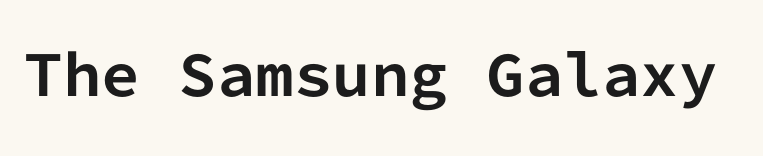
{"serif": "no", "italic": "no", "bold": "yes", "weight": "bold", "width": "normal", "stroke_contrast": "low", "x_height": "medium", "monospaced": "yes", "underline": "no", "letter_spacing": "normal", "letter_spacing_em": 0.0, "glyph_px": 55}
